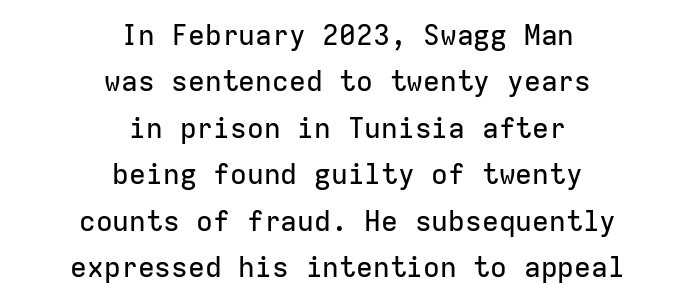
Descender tails drop into unmarked territory. Horizontal bands of white between lines are of average thickness. In CSS terms this would be text-align: center. This is roman type, the default non-slanted kind.
